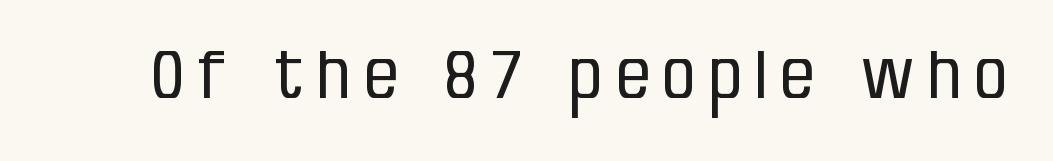
{"serif": "no", "italic": "no", "bold": "no", "weight": "regular", "width": "condensed", "stroke_contrast": "low", "x_height": "large", "monospaced": "no", "underline": "no", "letter_spacing": "wide", "letter_spacing_em": 0.21, "glyph_px": 66}
